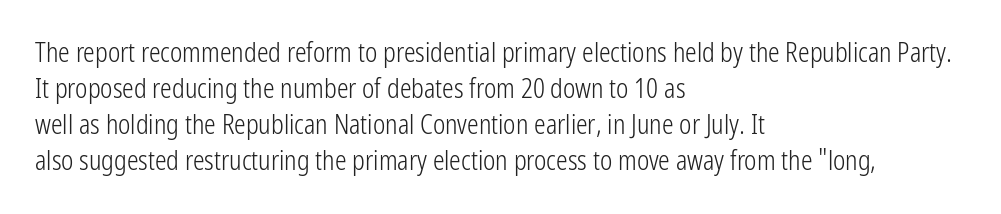
Q: Is the text bold? A: No.
Q: Is the text italic (slanted)? A: No, it is upright.
Q: Is the text underlined? A: No.
Q: How is the paragraph aligned? A: Left-aligned.
Q: Is the spacing between letters normal or unusually wide? A: Normal.
Q: Is the spacing between lines tight, normal or loose? A: Normal.
